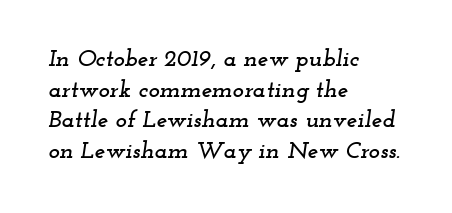
{"italic": "yes", "lean": "right", "slant_degrees": 12, "underline": "no", "align": "left", "line_spacing": "normal", "line_spacing_ratio": 1.28, "letter_spacing": "normal", "letter_spacing_em": 0.0, "glyph_px": 24}
